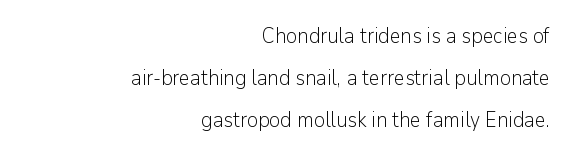
The image shows 21 px text type, upright; set right-aligned, loose line spacing (2.01x), normal letter spacing, not underlined.
